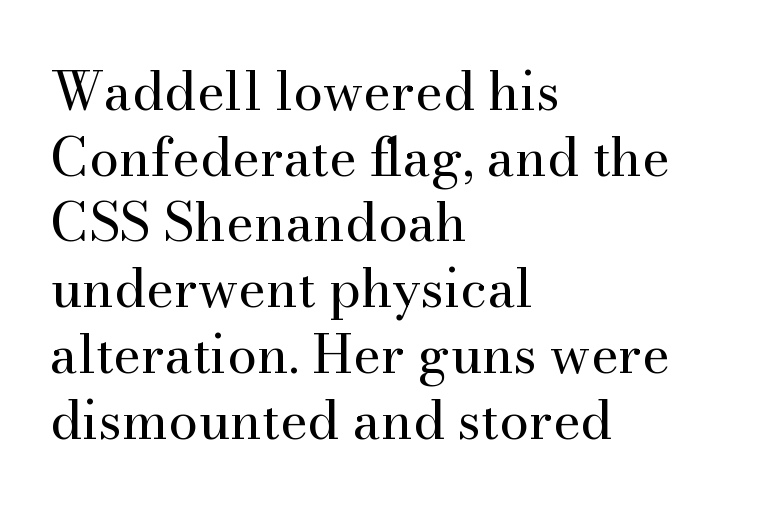
The letters advance in unequal steps, a hallmark of proportional type. Type without underlining. The rendering keeps characters at their native spacing. Designer's note — italics off, roman on. Check where the strokes stop: tiny serifs finish them off.
